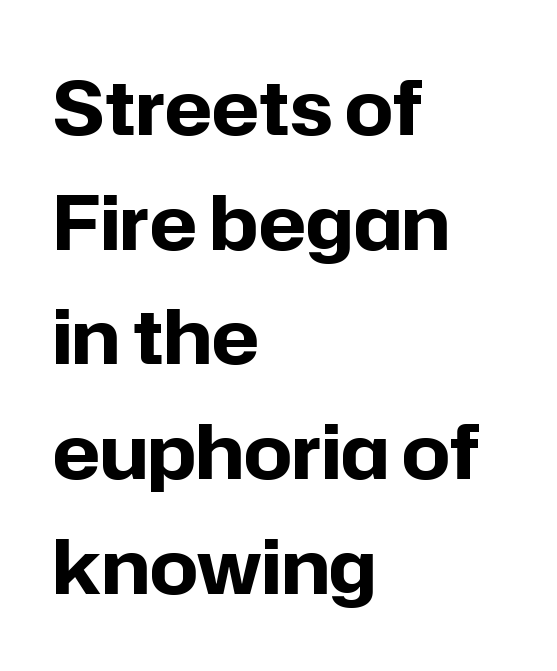
The image shows 75 px bold sans-serif type, upright; set left-aligned, normal line spacing (1.53x), normal letter spacing, not underlined; low stroke contrast and a medium x-height.
